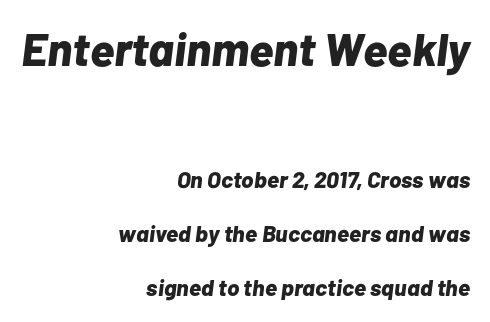
Where is the straight margin? On the right. Horizontal bands of white between lines are thick stripes. The lettering tilts uniformly, giving the passage an italic look. A full-strength bold gives these letters their thick strokes. A typesetter would call this proportional, since set widths differ per character. The face used here is rendered with its standard letterfit.
